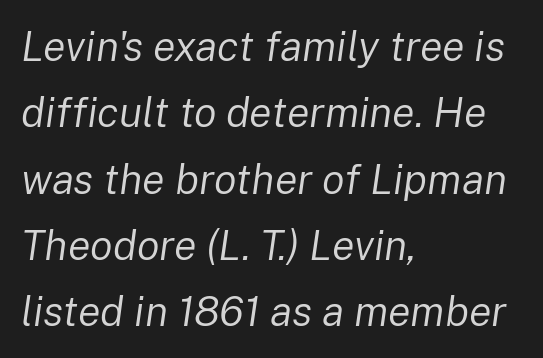
{"italic": "yes", "lean": "right", "slant_degrees": 8, "bold": "no", "weight": "regular", "width": "normal", "stroke_contrast": "low", "x_height": "medium", "monospaced": "no", "underline": "no", "align": "left", "line_spacing": "normal", "line_spacing_ratio": 1.58, "letter_spacing": "normal", "letter_spacing_em": 0.0, "glyph_px": 42}
